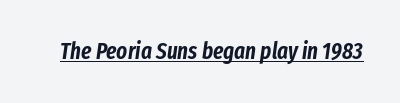
{"italic": "yes", "lean": "right", "slant_degrees": 8, "underline": "yes", "letter_spacing": "normal", "letter_spacing_em": 0.0, "glyph_px": 23}
